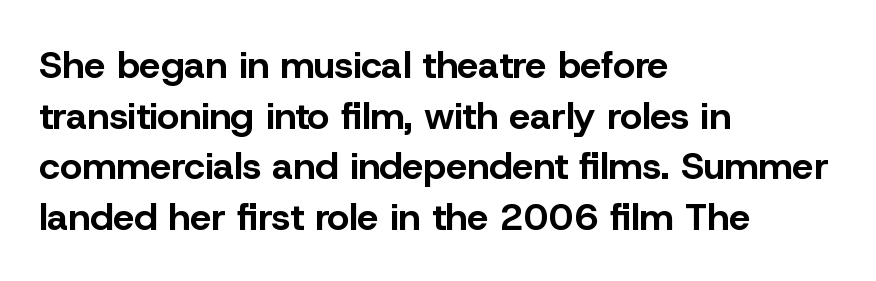
A bare baseline throughout the passage. Weight: bold. In CSS terms this would be text-align: left. The letters carry no serifs — their stems end cleanly without finishing strokes. Honestly, the letter spacing is just normal — you wouldn't notice it. The rendering uses natural spacing where letterforms have individual widths.
